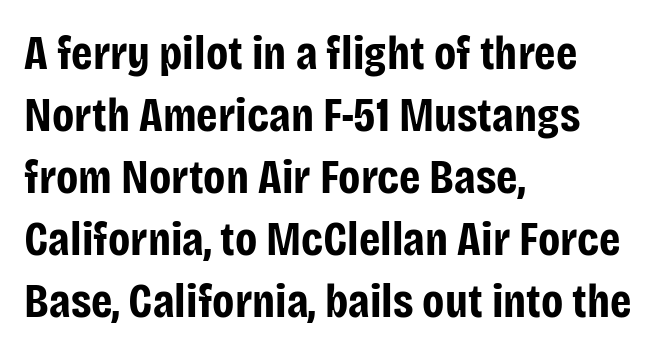
Q: Is the text bold? A: Yes.
Q: Is the text italic (slanted)? A: No, it is upright.
Q: Is the typeface a serif or a sans-serif typeface? A: Sans-serif.
Q: Is the text underlined? A: No.
Q: How is the paragraph aligned? A: Left-aligned.
Q: Is the spacing between letters normal or unusually wide? A: Normal.
Q: Is the spacing between lines tight, normal or loose? A: Normal.
Q: Width (condensed, normal, or wide)? A: Condensed.
Q: Stroke contrast? A: Low.
Q: x-height? A: Large.
Q: Monospaced? A: No.
